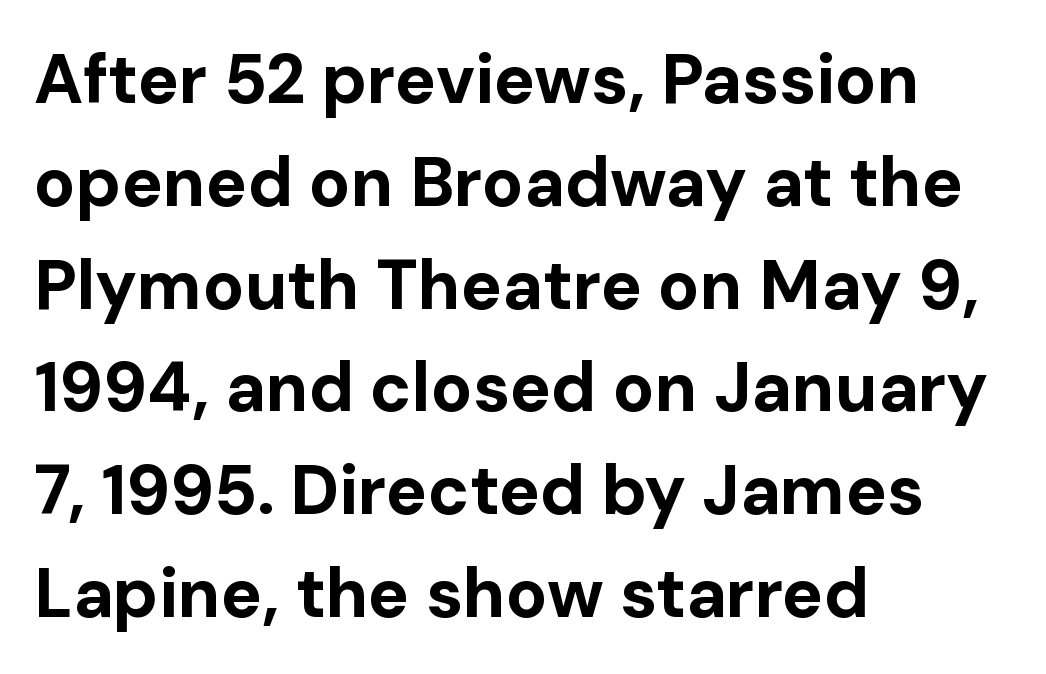
Q: Is the text bold? A: Yes.
Q: Is the text italic (slanted)? A: No, it is upright.
Q: Is the typeface a serif or a sans-serif typeface? A: Sans-serif.
Q: Is the text underlined? A: No.
Q: How is the paragraph aligned? A: Left-aligned.
Q: Is the spacing between letters normal or unusually wide? A: Normal.
Q: Is the spacing between lines tight, normal or loose? A: Normal.
Q: Width (condensed, normal, or wide)? A: Normal.
Q: Stroke contrast? A: Low.
Q: x-height? A: Medium.
Q: Monospaced? A: No.
